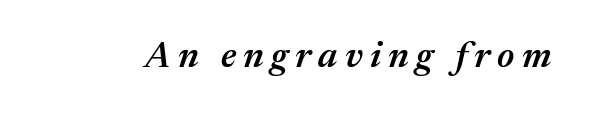
Each word looks stretched out because of the extra space between its letters. The rendering uses a semibold face; strokes are thickened but not to full bold. The strip under each line holds only bare page. This is oblique type, the kind used for emphasis or titles.
